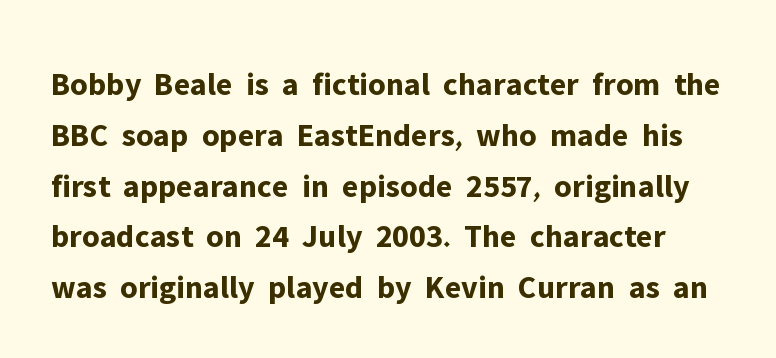
{"serif": "no", "italic": "no", "bold": "yes", "weight": "bold", "width": "normal", "stroke_contrast": "low", "x_height": "medium", "monospaced": "no", "underline": "no", "line_spacing": "normal", "line_spacing_ratio": 1.54, "letter_spacing": "normal", "letter_spacing_em": 0.0, "glyph_px": 33}
